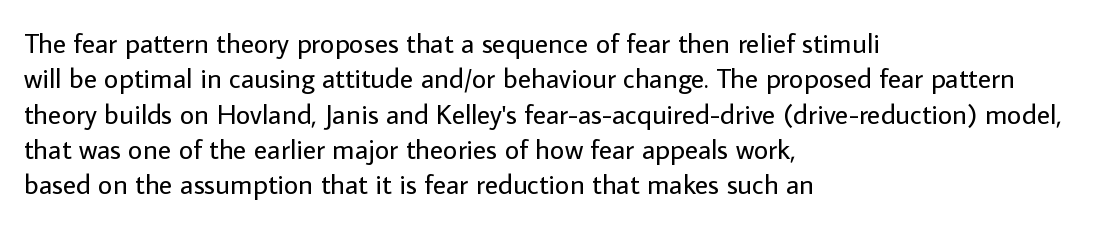
{"serif": "no", "italic": "no", "bold": "no", "weight": "regular", "width": "normal", "stroke_contrast": "low", "x_height": "medium", "monospaced": "no", "underline": "no", "align": "left", "line_spacing": "normal", "line_spacing_ratio": 1.26, "letter_spacing": "normal", "letter_spacing_em": 0.0, "glyph_px": 28}
